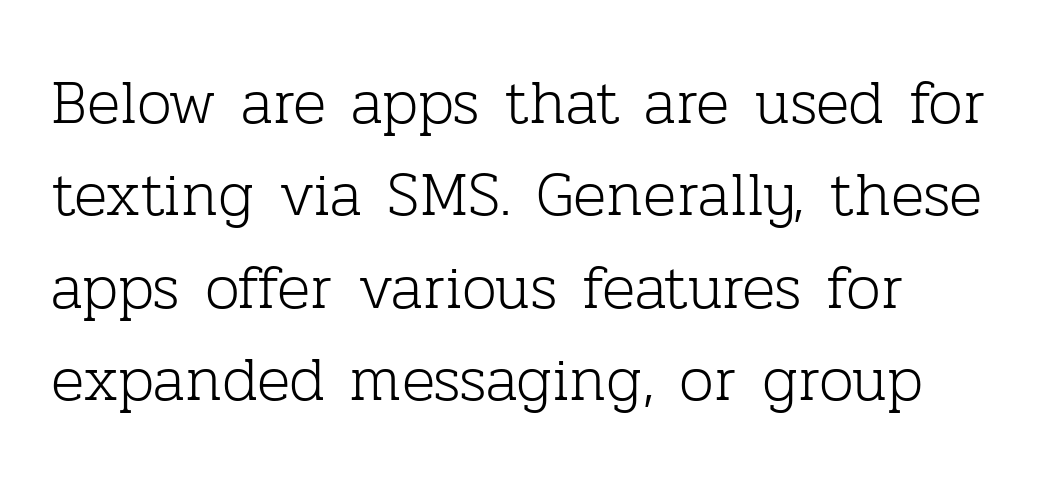
Q: Is the text bold? A: No.
Q: Is the text italic (slanted)? A: No, it is upright.
Q: Is the typeface a serif or a sans-serif typeface? A: Serif.
Q: Is the text underlined? A: No.
Q: Is the spacing between letters normal or unusually wide? A: Normal.
Q: Is the spacing between lines tight, normal or loose? A: Normal.
Q: Width (condensed, normal, or wide)? A: Normal.
Q: Stroke contrast? A: Low.
Q: x-height? A: Medium.
Q: Monospaced? A: No.
